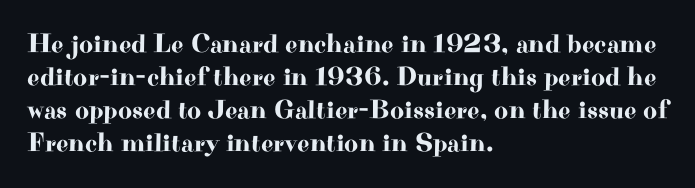
The image shows 27 px text type, upright; set left-aligned, line spacing 1.22x, normal letter spacing, not underlined.
